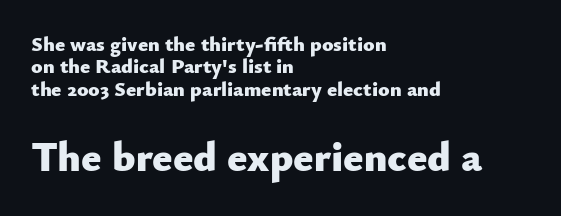
{"serif": "no", "italic": "no", "bold": "yes", "weight": "heavy", "width": "normal", "stroke_contrast": "low", "x_height": "small", "monospaced": "no", "underline": "no", "align": "left", "line_spacing": "tight", "line_spacing_ratio": 1.07, "letter_spacing": "normal", "letter_spacing_em": 0.0, "larger_block": "second", "size_ratio": 2.0, "glyph_px": 42}
